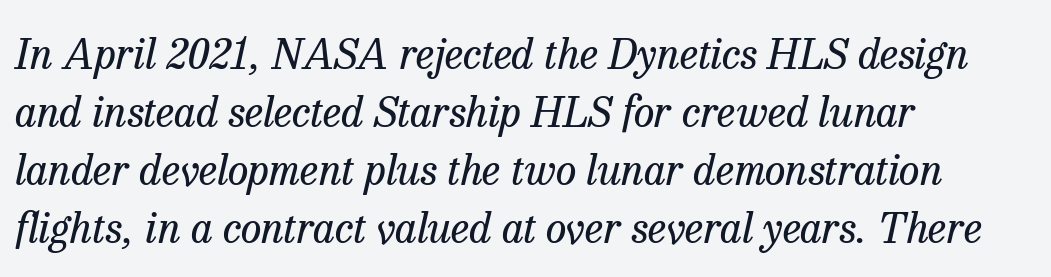
Q: Is the text bold? A: No.
Q: Is the text italic (slanted)? A: Yes, it leans right by about 13 degrees.
Q: Is the typeface a serif or a sans-serif typeface? A: Serif.
Q: Is the text underlined? A: No.
Q: How is the paragraph aligned? A: Left-aligned.
Q: Is the spacing between letters normal or unusually wide? A: Normal.
Q: Is the spacing between lines tight, normal or loose? A: Normal.
Q: Width (condensed, normal, or wide)? A: Normal.
Q: Stroke contrast? A: Low.
Q: x-height? A: Medium.
Q: Monospaced? A: No.
